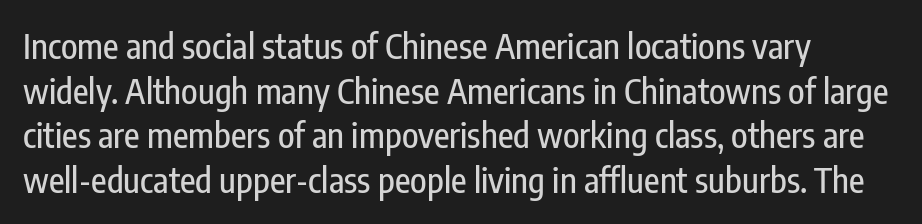
{"serif": "no", "italic": "no", "width": "condensed", "stroke_contrast": "low", "x_height": "medium", "monospaced": "no", "underline": "no", "align": "left", "line_spacing": "normal", "line_spacing_ratio": 1.31, "letter_spacing": "normal", "letter_spacing_em": 0.0, "glyph_px": 34}
